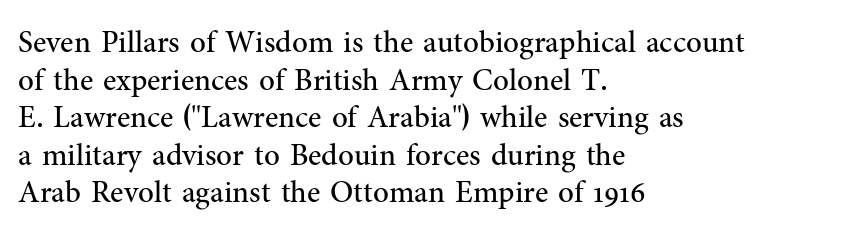
The image shows 31 px regular-weight serif type, upright; set left-aligned, line spacing 1.21x, normal letter spacing, not underlined; medium stroke contrast and a medium x-height.
